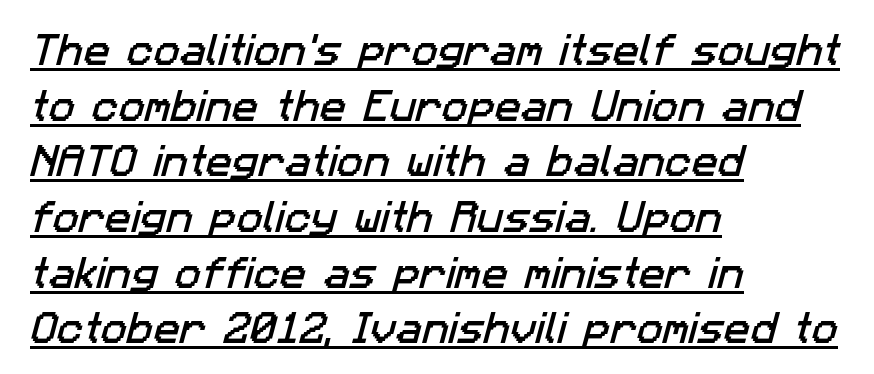
These lines are composed in type without serifs. If you measured baseline to baseline, you'd find a middling distance. Decoration check: the copy is underlined. The face used here is proportionally spaced, like ordinary book or web type.
